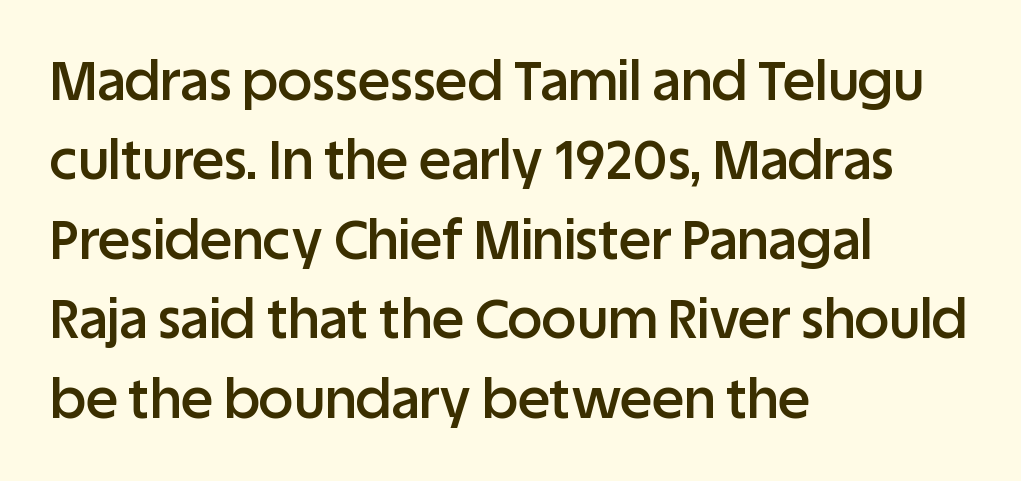
Q: Is the text bold? A: Semi-bold.
Q: Is the text italic (slanted)? A: No, it is upright.
Q: Is the typeface a serif or a sans-serif typeface? A: Sans-serif.
Q: Is the text underlined? A: No.
Q: How is the paragraph aligned? A: Left-aligned.
Q: Is the spacing between letters normal or unusually wide? A: Normal.
Q: Is the spacing between lines tight, normal or loose? A: Normal.
Q: Width (condensed, normal, or wide)? A: Normal.
Q: Stroke contrast? A: Low.
Q: x-height? A: Large.
Q: Monospaced? A: No.
